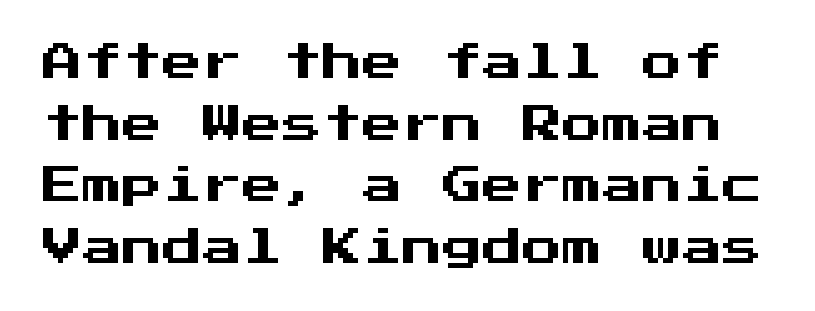
Type style note: lacks serifs. Caption: standard tracking, unaltered. When letters stand straight like this, we call the style roman or upright. Quick note: interline space is typical.
